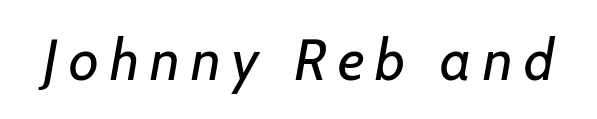
A typesetter would call this proportional, since set widths differ per character. I'd call this a sans setting — the letters go barefoot. Stroke thickness stays within the range of a standard reading face or lighter. Words float on clear page, feet unadorned.
